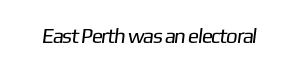
{"bold": "no", "underline": "no", "letter_spacing": "normal", "letter_spacing_em": 0.0, "glyph_px": 21}
